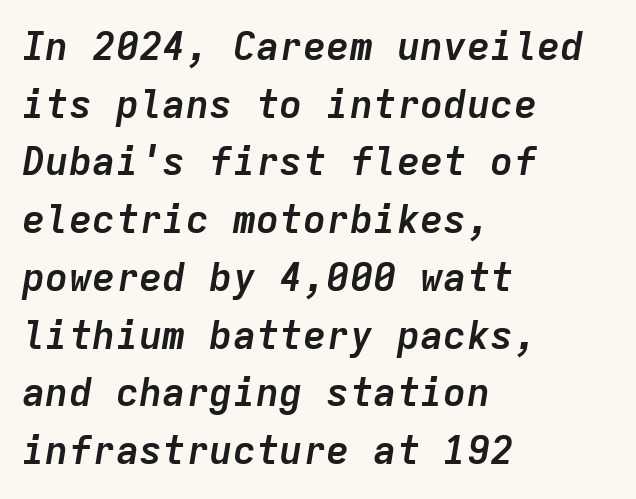
Q: Is the text bold? A: Yes.
Q: Is the text italic (slanted)? A: Yes, it leans right by about 9 degrees.
Q: Is the text underlined? A: No.
Q: How is the paragraph aligned? A: Left-aligned.
Q: Is the spacing between letters normal or unusually wide? A: Normal.
Q: Is the spacing between lines tight, normal or loose? A: Normal.
Q: Width (condensed, normal, or wide)? A: Normal.
Q: Stroke contrast? A: Low.
Q: x-height? A: Medium.
Q: Monospaced? A: Yes.
